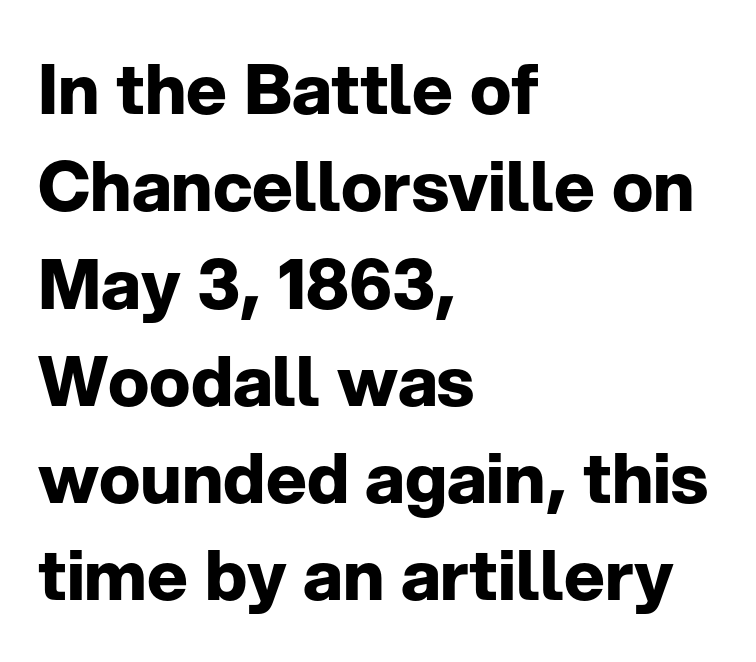
The image shows 69 px bold sans-serif type, upright; set left-aligned, normal line spacing (1.41x), normal letter spacing, not underlined; low stroke contrast and a medium x-height.
